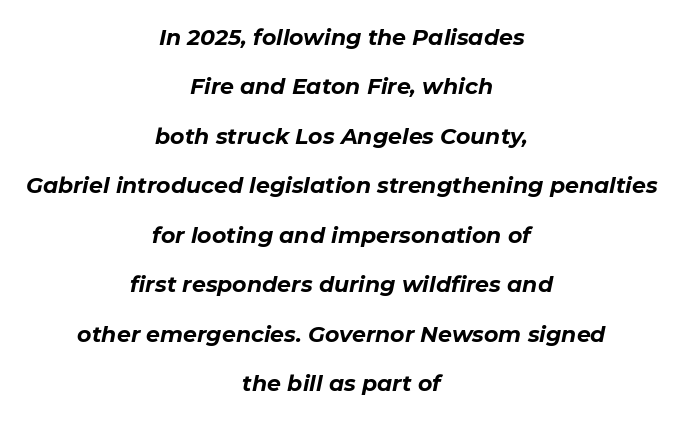
Teacher's note: observe the equal gaps on both sides — that is centered alignment. Heavy, bold letterforms. It's the slanting kind of type. Reading down the column, the eye jumps a long way to each next line. Descender tails drop into unmarked territory.
